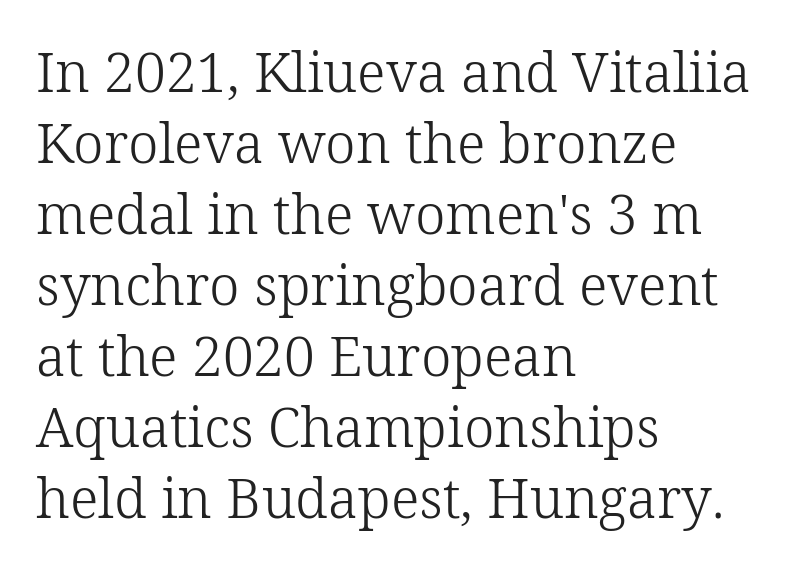
The image shows 55 px light serif type, upright; set left-aligned, normal line spacing (1.29x), normal letter spacing, not underlined; low stroke contrast and a medium x-height.
